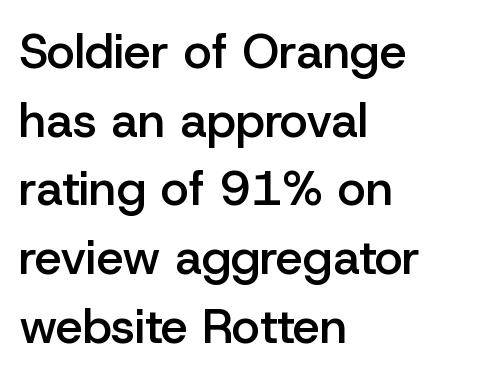
The image shows 48 px semibold sans-serif type, upright; set left-aligned, normal line spacing (1.43x), normal letter spacing, not underlined; low stroke contrast and a medium x-height.
